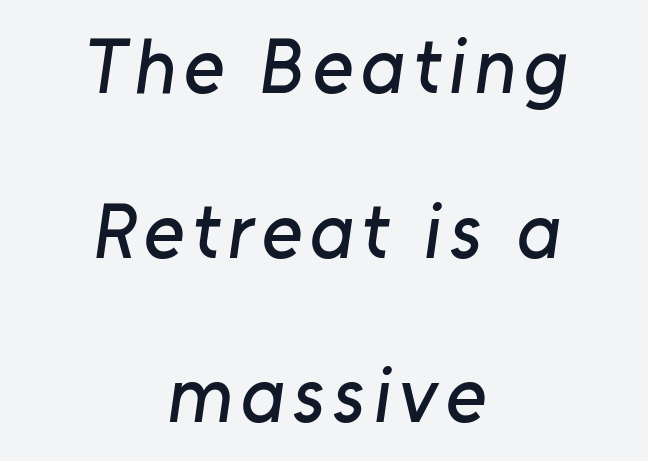
In terms of leading, this rendering errs on the spacious side. Type style note: lacks serifs. Underline: absent. The rag falls on both sides of this text block equally. You could not count columns in this text — the font is proportionally spaced.
